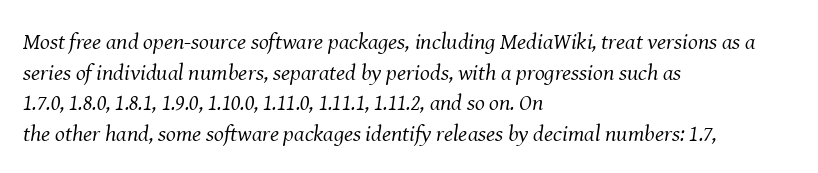
Q: Is the text bold? A: No.
Q: Is the text italic (slanted)? A: Yes, it leans right by about 8 degrees.
Q: Is the text underlined? A: No.
Q: How is the paragraph aligned? A: Left-aligned.
Q: Is the spacing between letters normal or unusually wide? A: Normal.
Q: Is the spacing between lines tight, normal or loose? A: Normal.
